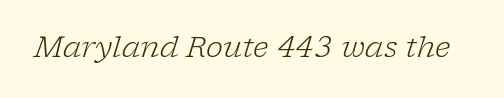
{"serif": "yes", "italic": "yes", "lean": "right", "slant_degrees": 17, "bold": "no", "weight": "light", "width": "normal", "stroke_contrast": "low", "x_height": "medium", "monospaced": "no", "underline": "no", "letter_spacing": "normal", "letter_spacing_em": 0.0, "glyph_px": 29}
